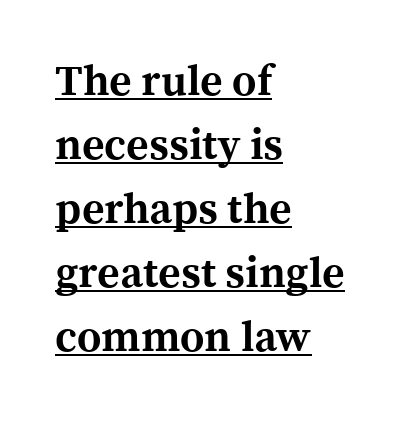
The letters stand upright; this is a roman face. In terms of weight, the rendering is a true, heavy bold. Horizontally, the lines are justified to the leading edge only. In terms of letterspacing, this is plain default setting.
